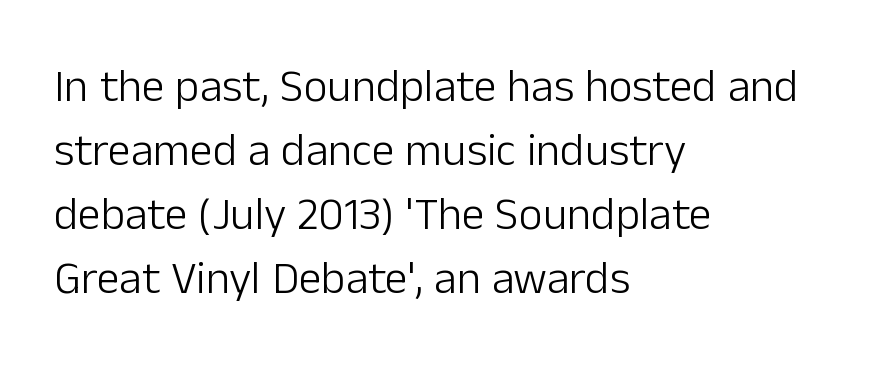
{"serif": "no", "italic": "no", "bold": "no", "weight": "light", "width": "normal", "stroke_contrast": "low", "x_height": "medium", "monospaced": "no", "underline": "no", "align": "left", "line_spacing": "normal", "line_spacing_ratio": 1.39, "letter_spacing": "normal", "letter_spacing_em": 0.0, "glyph_px": 46}
